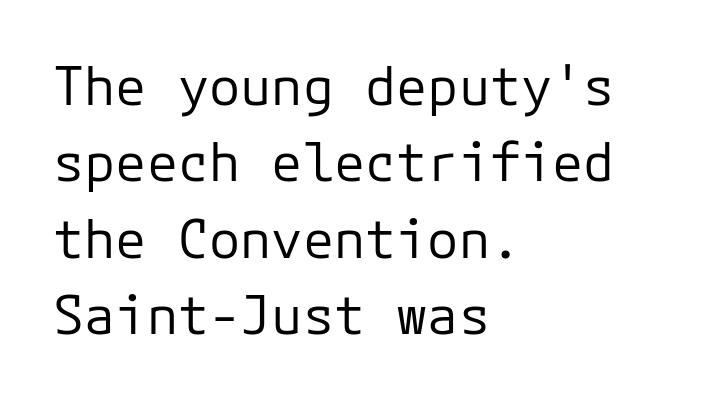
You could call the tracking neutral — neither tight nor loose. These lines are composed in type without serifs. Is the block centered? No — it sits flush against the left margin. The type sits square on the baseline with zero lean. Stems and bowls with no extra thickness — not bold. Glance below the letters and you will spot only blank space.
